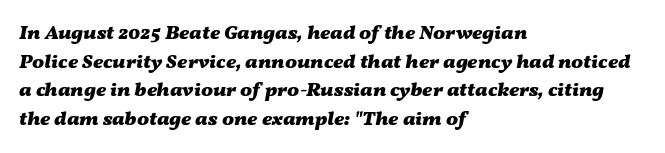
Q: Is the text bold? A: Yes.
Q: Is the text italic (slanted)? A: Yes, it leans right by about 11 degrees.
Q: Is the text underlined? A: No.
Q: How is the paragraph aligned? A: Left-aligned.
Q: Is the spacing between letters normal or unusually wide? A: Normal.
Q: Is the spacing between lines tight, normal or loose? A: Normal.
